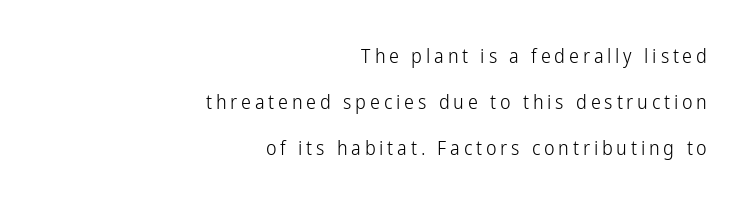
The image shows 20 px text type, upright; set right-aligned, loose line spacing (2.29x), not underlined.
